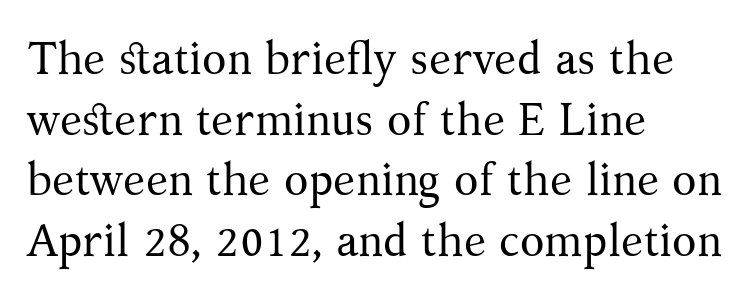
{"serif": "yes", "italic": "no", "bold": "no", "weight": "regular", "width": "normal", "stroke_contrast": "medium", "x_height": "medium", "monospaced": "no", "underline": "no", "align": "left", "line_spacing": "normal", "line_spacing_ratio": 1.35, "letter_spacing": "normal", "letter_spacing_em": 0.0, "glyph_px": 45}
